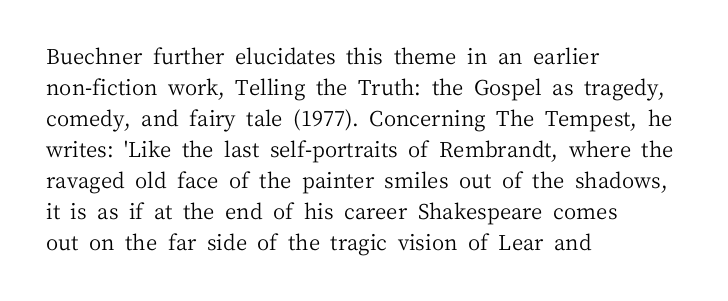
The image shows 21 px text type, upright; set left-aligned, normal line spacing (1.48x), normal letter spacing, not underlined.
